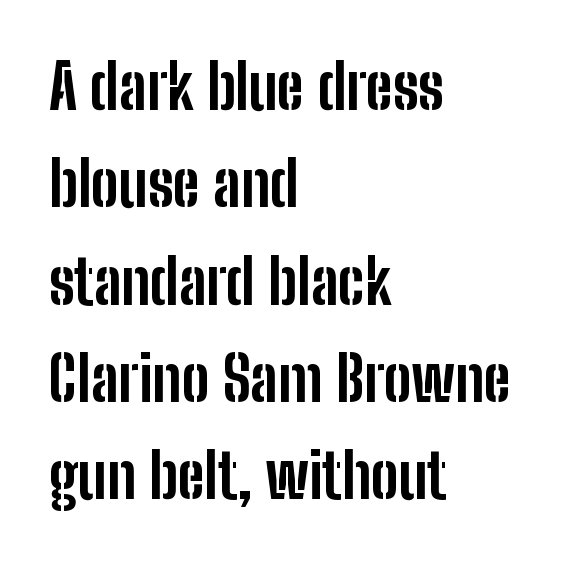
The image shows 62 px bold, condensed sans-serif type, upright; set left-aligned, normal line spacing (1.57x), normal letter spacing, not underlined; low stroke contrast and a medium x-height.
